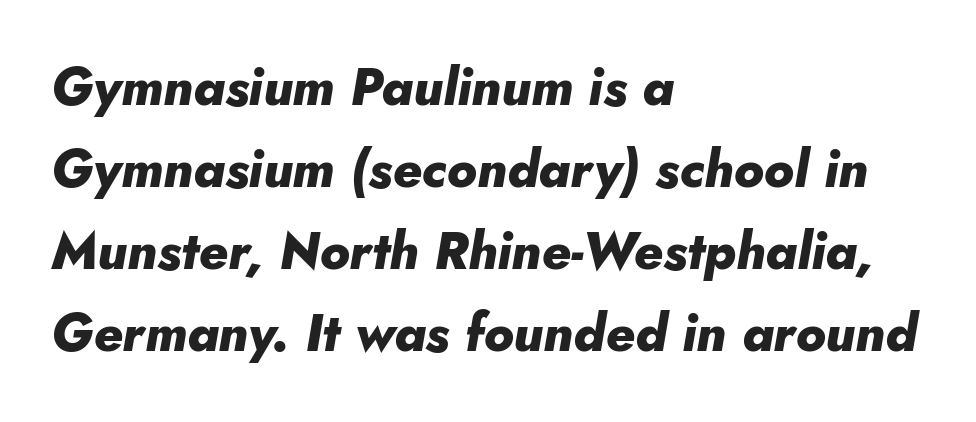
Q: Is the text bold? A: Yes.
Q: Is the text italic (slanted)? A: Yes, it leans right by about 10 degrees.
Q: Is the text underlined? A: No.
Q: How is the paragraph aligned? A: Left-aligned.
Q: Is the spacing between letters normal or unusually wide? A: Normal.
Q: Is the spacing between lines tight, normal or loose? A: Normal.
Q: Width (condensed, normal, or wide)? A: Normal.
Q: Stroke contrast? A: Low.
Q: x-height? A: Small.
Q: Monospaced? A: No.
